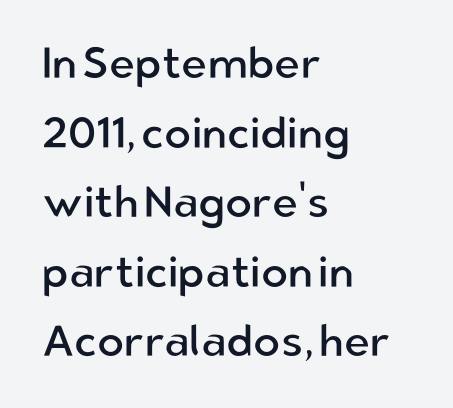
It's the straight-up-and-down kind of type. Examine the stroke ends and you'll find no serifs. Just letters on the line, the space beneath them empty. These lines keep a tight, regular rhythm from letter to letter.
